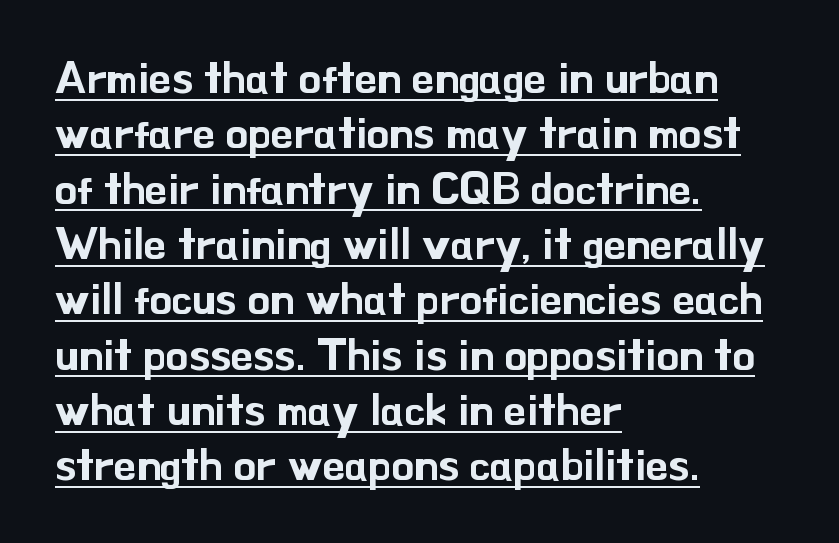
Q: Is the text italic (slanted)? A: No, it is upright.
Q: Is the typeface a serif or a sans-serif typeface? A: Sans-serif.
Q: Is the text underlined? A: Yes.
Q: How is the paragraph aligned? A: Left-aligned.
Q: Is the spacing between letters normal or unusually wide? A: Normal.
Q: Width (condensed, normal, or wide)? A: Normal.
Q: Stroke contrast? A: Low.
Q: x-height? A: Small.
Q: Monospaced? A: No.
